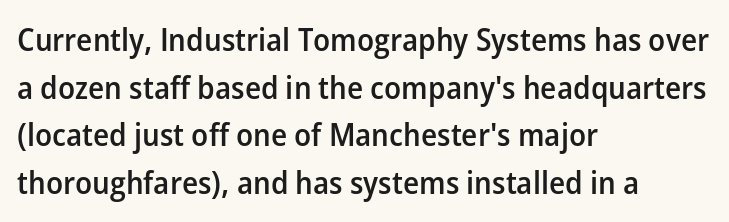
The image shows 32 px semibold sans-serif type, upright; set left-aligned, normal line spacing (1.49x), normal letter spacing, not underlined; low stroke contrast and a medium x-height.
